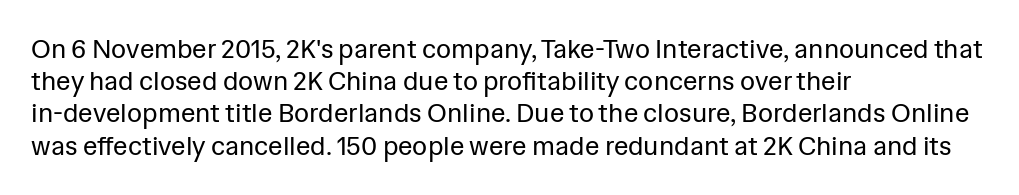
Q: Is the text bold? A: No.
Q: Is the text italic (slanted)? A: No, it is upright.
Q: Is the text underlined? A: No.
Q: How is the paragraph aligned? A: Left-aligned.
Q: Is the spacing between letters normal or unusually wide? A: Normal.
